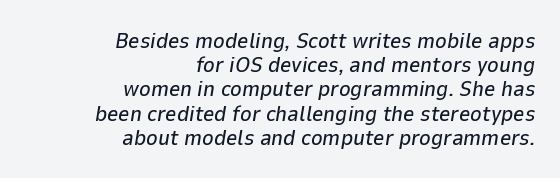
Line spacing here is tight. The glyphs are unaccompanied by any horizontal stroke below them. The specimen reads as italic at a glance. Nothing unusual about the tracking: characters are spaced as the font intends. If you drew a ruler down the right edge, every line would touch it.
